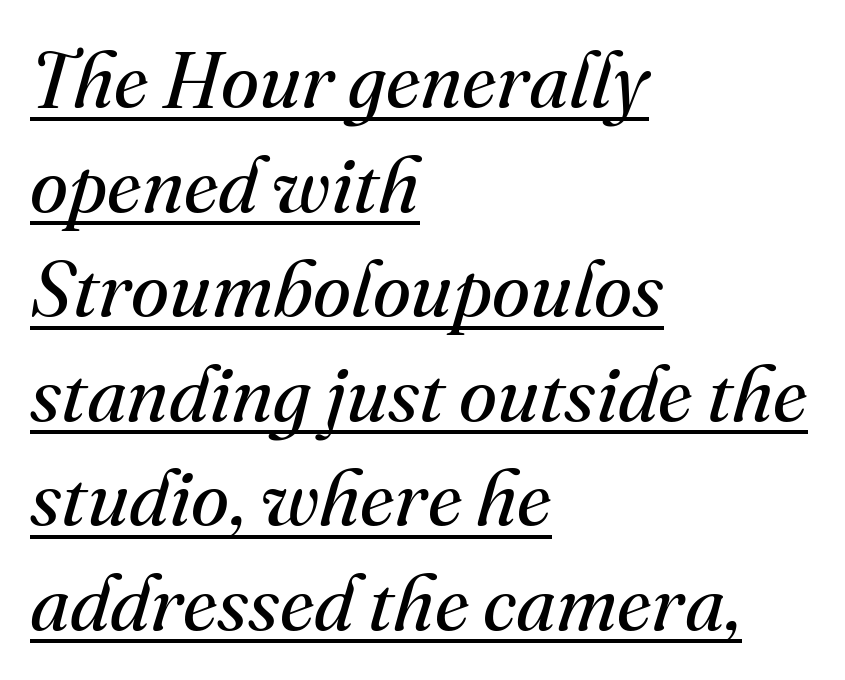
Which margin do the lines hug? The left one — the right edge is uneven. Interline gaps are of average width in this sample. On a weight scale, this lands at 450 or below. Default kerning and tracking; the words read as compact shapes.
